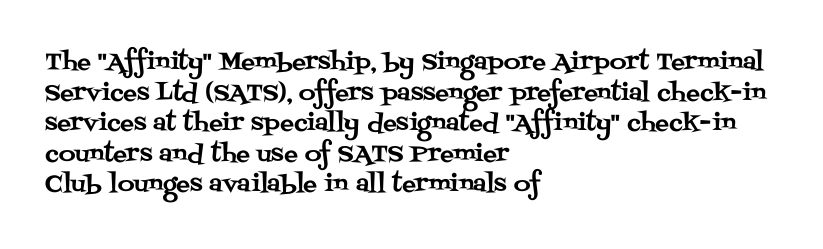
The image shows 23 px text type, upright; set left-aligned, normal line spacing (1.33x), normal letter spacing, not underlined.
